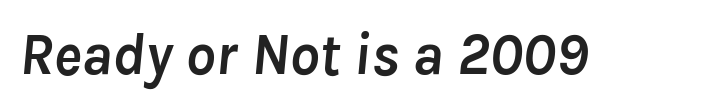
The image shows 59 px semibold type, italic (leaning right); set normal letter spacing, not underlined; low stroke contrast and a medium x-height.
